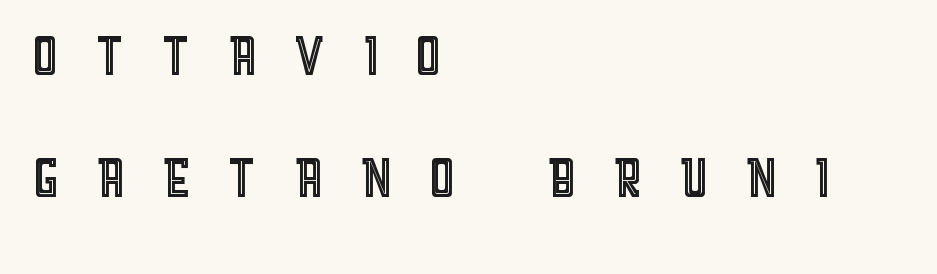
{"italic": "no", "width": "condensed", "x_height": "large", "monospaced": "no", "underline": "no", "align": "left", "line_spacing": "normal", "line_spacing_ratio": 1.67, "letter_spacing": "wide", "letter_spacing_em": 0.47, "glyph_px": 73}
